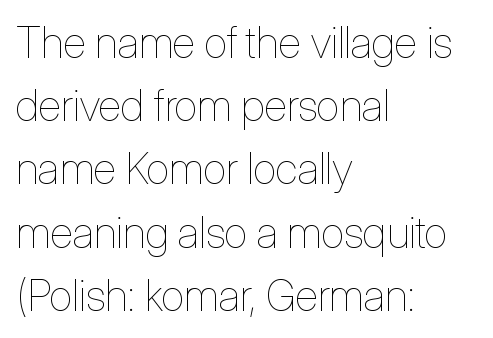
Rule under the text: the space is simply empty. You could not count columns in this text — the font is proportionally spaced. Letters have the restrained weight of plain body copy at most. These lines stack with their left ends in a neat column. Ordinary non-slanted type is in use. Honestly, the letter spacing is just normal — you wouldn't notice it.
